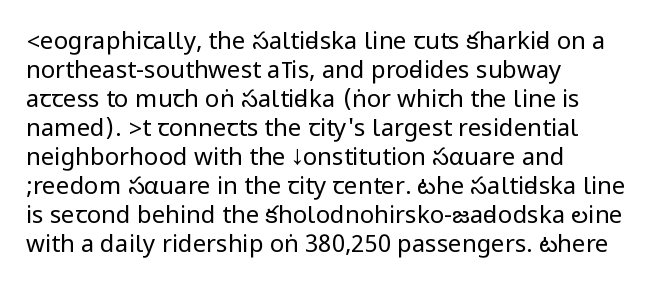
The image shows 24 px text type, upright; set left-aligned, line spacing 1.21x, normal letter spacing, not underlined.
